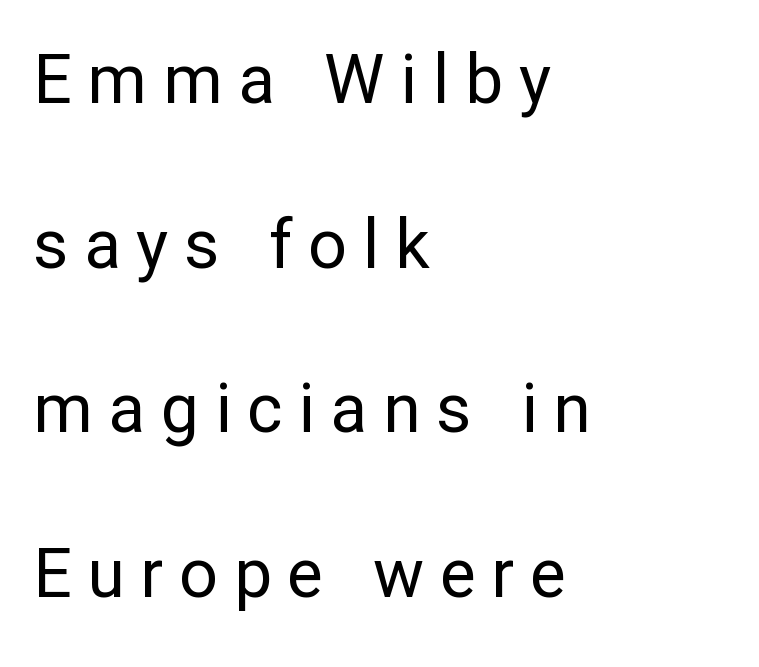
{"serif": "no", "italic": "no", "bold": "no", "weight": "regular", "width": "normal", "stroke_contrast": "low", "x_height": "medium", "monospaced": "no", "underline": "no", "align": "left", "line_spacing": "loose", "line_spacing_ratio": 2.42, "letter_spacing": "wide", "letter_spacing_em": 0.23, "glyph_px": 68}
